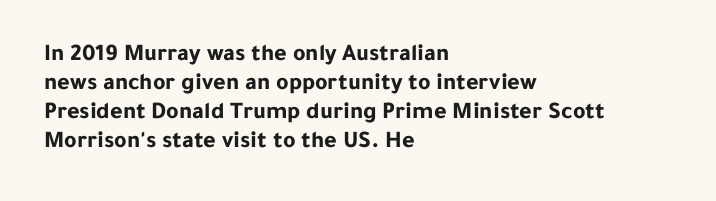
The image shows 24 px bold type, upright; set left-aligned, line spacing 1.21x, normal letter spacing, not underlined.
